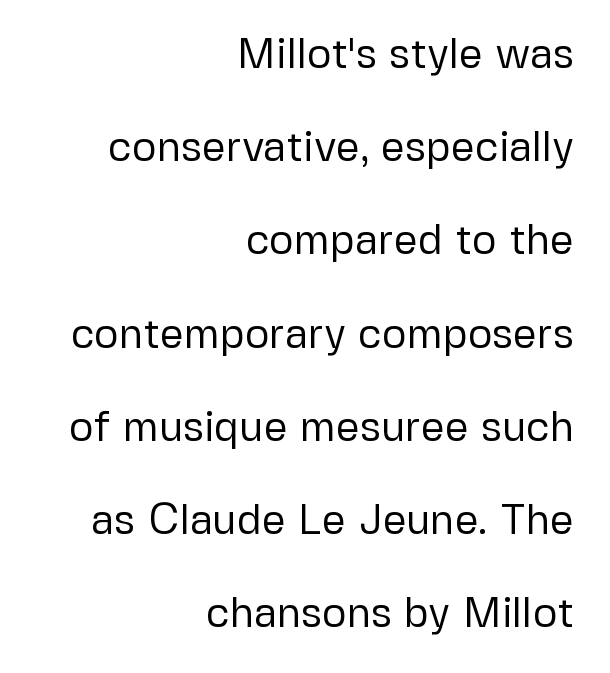
Q: Is the text bold? A: No.
Q: Is the text italic (slanted)? A: No, it is upright.
Q: Is the typeface a serif or a sans-serif typeface? A: Sans-serif.
Q: Is the text underlined? A: No.
Q: How is the paragraph aligned? A: Right-aligned.
Q: Is the spacing between letters normal or unusually wide? A: Normal.
Q: Is the spacing between lines tight, normal or loose? A: Loose.
Q: Width (condensed, normal, or wide)? A: Normal.
Q: Stroke contrast? A: Low.
Q: x-height? A: Medium.
Q: Monospaced? A: No.
